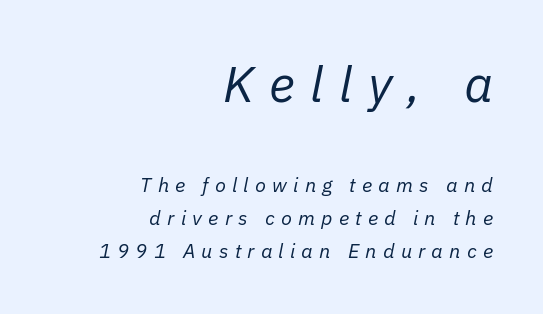
Each stroke keeps to a modest, everyday thickness or less. Horizontally, the lines are justified to the trailing edge only. Note the varied advance widths — an 'i' is clearly narrower than an 'm'. Leading: standard.
